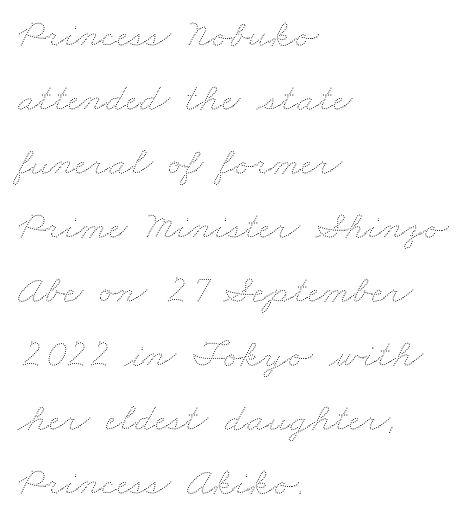
These lines are set flush left with a ragged right edge. The passage shown is typed in a proportional face where columns would drift. One glance says typical: line gaps are just what's usual. Heaviness? Minimal to ordinary, like unemphasized prose. Underline: absent.
